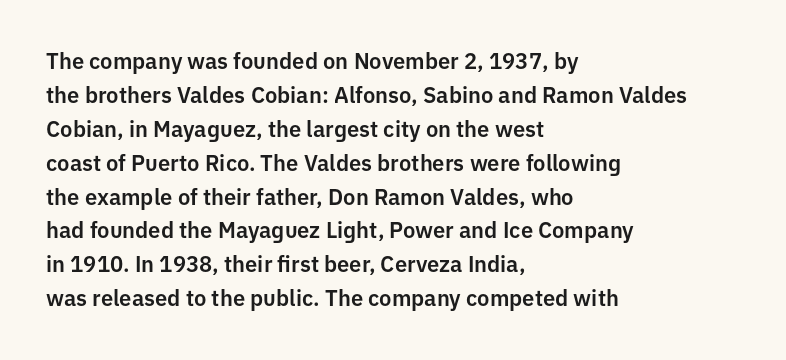
{"italic": "no", "underline": "no", "align": "left", "line_spacing": "normal", "line_spacing_ratio": 1.54, "letter_spacing": "normal", "letter_spacing_em": 0.0, "glyph_px": 22}
